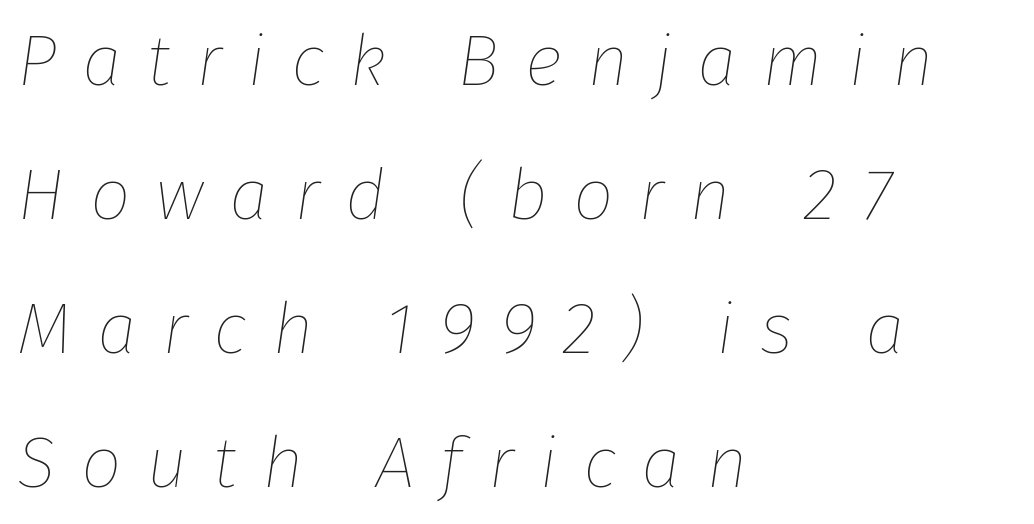
{"italic": "yes", "lean": "right", "slant_degrees": 8, "bold": "no", "weight": "thin", "width": "normal", "stroke_contrast": "low", "x_height": "medium", "monospaced": "no", "underline": "no", "align": "left", "line_spacing_ratio": 1.86, "letter_spacing": "wide", "letter_spacing_em": 0.35, "glyph_px": 72}
